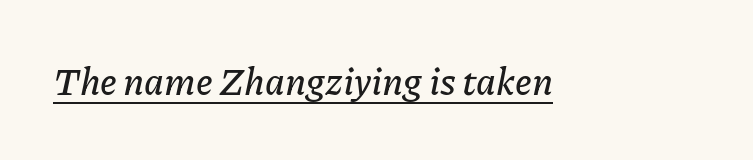
The image shows 37 px text type, italic (leaning right); set normal letter spacing, underlined; low stroke contrast and a medium x-height.
